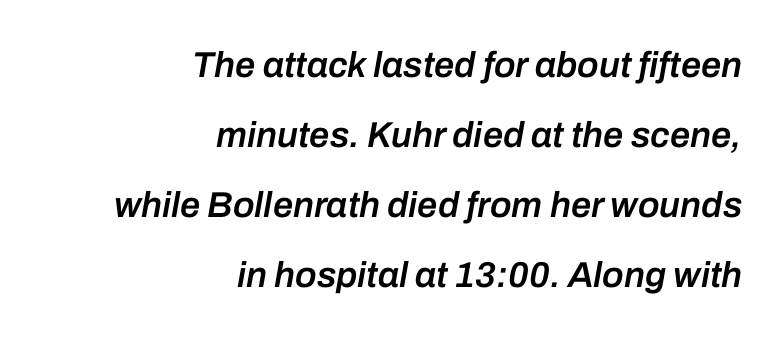
The image shows 36 px semibold type, italic (leaning right); set right-aligned, loose line spacing (1.94x), normal letter spacing, not underlined; low stroke contrast and a medium x-height.
